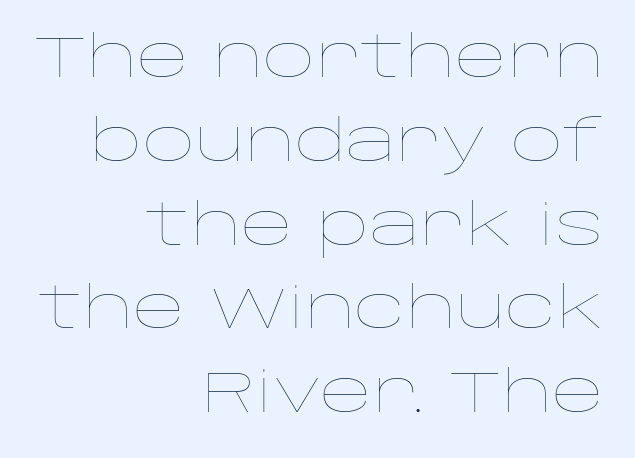
This is the regular roman posture of the typeface. Successive baselines arrive at the customary interval. Descenders hang freely into open space. The letterforms sit at book weight or below. Horizontally, the lines are justified to the trailing edge only. Inter-character spacing is left at the font's built-in metrics.
